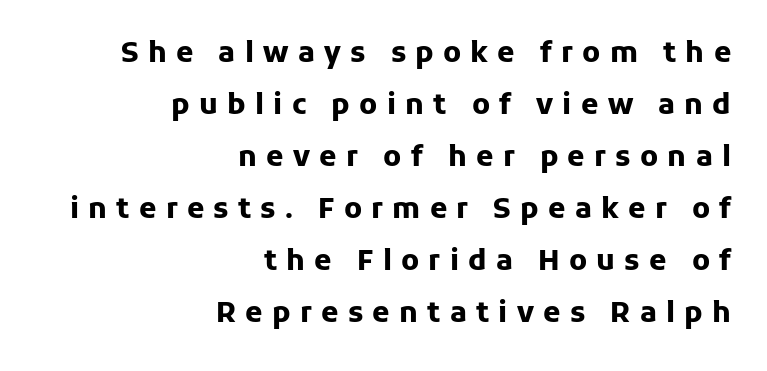
Varying glyph widths throughout — classic text-font behaviour. The face used here is rendered with a markedly widened letterfit. Note: no serifs on the glyphs. Heavy, bold letterforms. This sample is right-justified, so line beginnings fall wherever the words allow.
